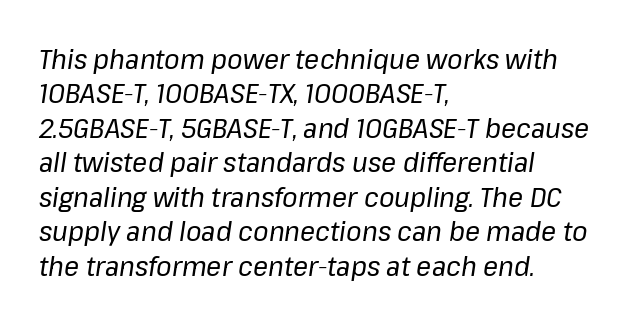
{"italic": "yes", "lean": "right", "slant_degrees": 8, "bold": "no", "weight": "regular", "width": "normal", "stroke_contrast": "low", "x_height": "medium", "monospaced": "no", "underline": "no", "align": "left", "line_spacing_ratio": 1.23, "letter_spacing": "normal", "letter_spacing_em": 0.0, "glyph_px": 28}
